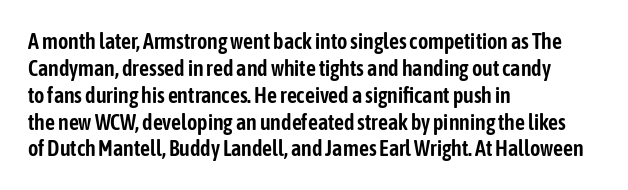
{"italic": "no", "underline": "no", "align": "left", "line_spacing_ratio": 1.22, "letter_spacing": "normal", "letter_spacing_em": 0.0, "glyph_px": 22}
